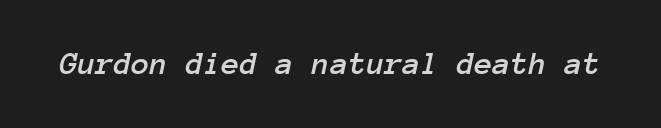
{"italic": "yes", "lean": "right", "slant_degrees": 12, "width": "normal", "stroke_contrast": "low", "x_height": "medium", "monospaced": "yes", "underline": "no", "letter_spacing": "normal", "letter_spacing_em": 0.0, "glyph_px": 33}
